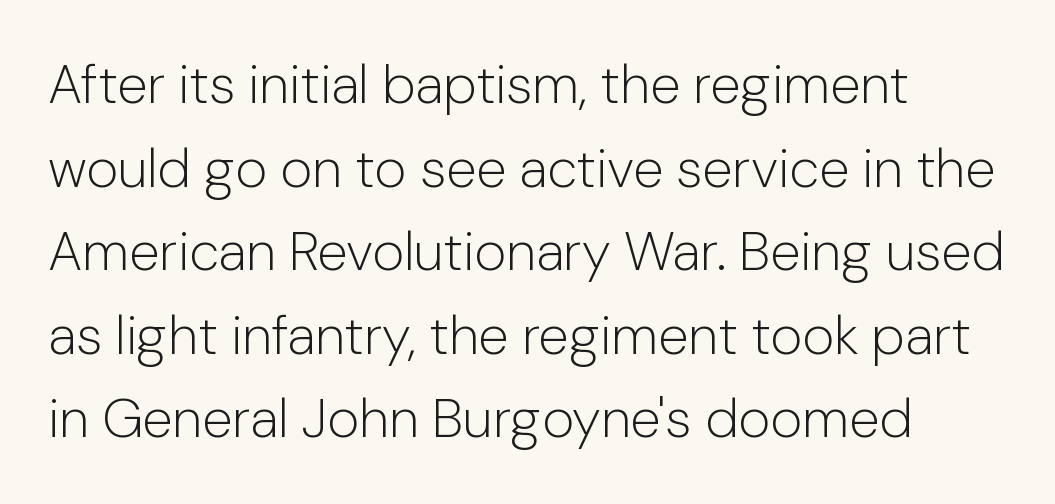
{"serif": "no", "italic": "no", "bold": "no", "weight": "light", "width": "normal", "stroke_contrast": "low", "x_height": "medium", "monospaced": "no", "underline": "no", "align": "left", "line_spacing": "normal", "line_spacing_ratio": 1.52, "letter_spacing": "normal", "letter_spacing_em": 0.0, "glyph_px": 55}
